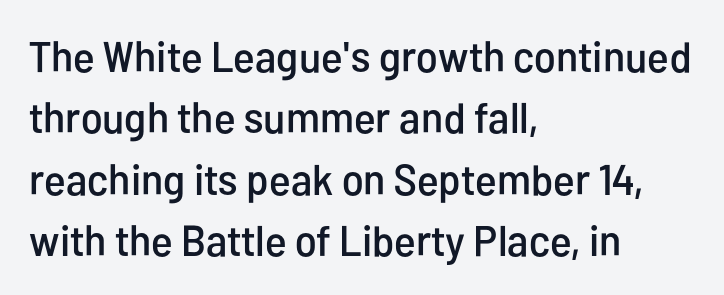
Q: Is the text italic (slanted)? A: No, it is upright.
Q: Is the typeface a serif or a sans-serif typeface? A: Sans-serif.
Q: Is the text underlined? A: No.
Q: How is the paragraph aligned? A: Left-aligned.
Q: Is the spacing between letters normal or unusually wide? A: Normal.
Q: Is the spacing between lines tight, normal or loose? A: Normal.
Q: Width (condensed, normal, or wide)? A: Condensed.
Q: Stroke contrast? A: Low.
Q: x-height? A: Medium.
Q: Monospaced? A: No.
